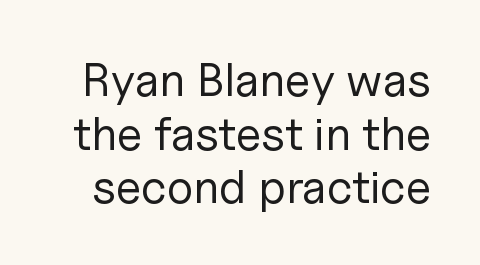
The gaps between neighbouring characters are ordinary and unremarkable. The designer dialed line spacing down below the default. The font is comparable to plain body text, perhaps lighter. Rule under the text: the space is simply empty. Quick note: not italic, upright. The letters advance in unequal steps, a hallmark of proportional type.
